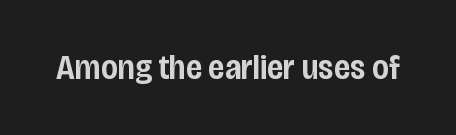
The image shows 35 px semibold, condensed sans-serif type, upright; set normal letter spacing, not underlined; low stroke contrast and a large x-height.
